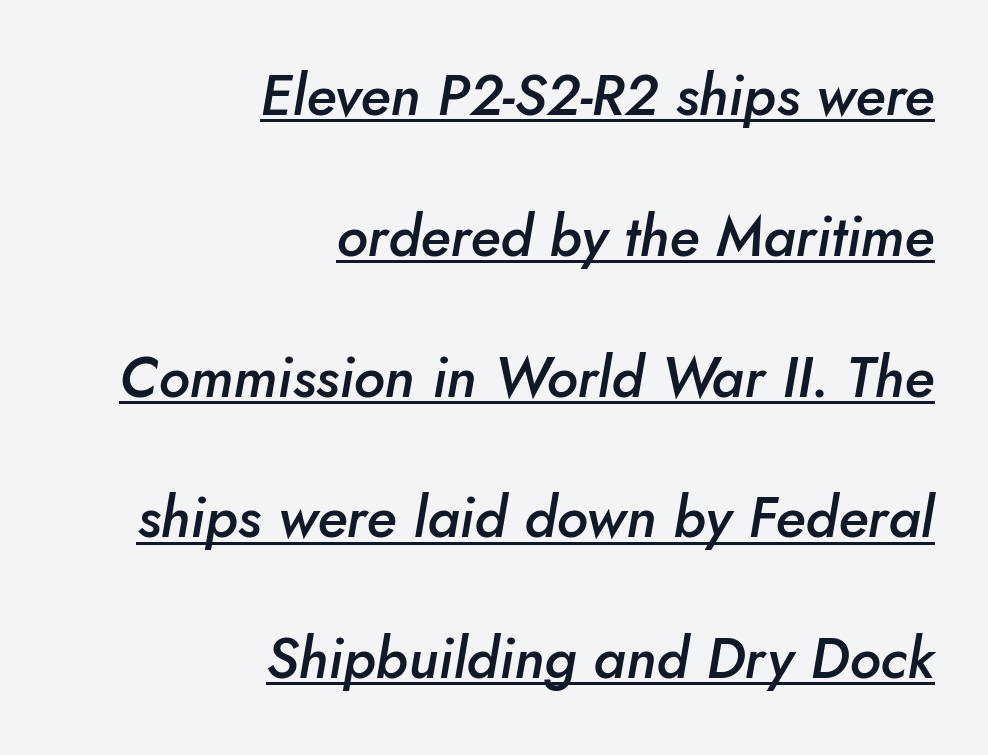
The image shows 57 px semibold type, italic (leaning right); set right-aligned, loose line spacing (2.47x), normal letter spacing, underlined; low stroke contrast and a small x-height.
